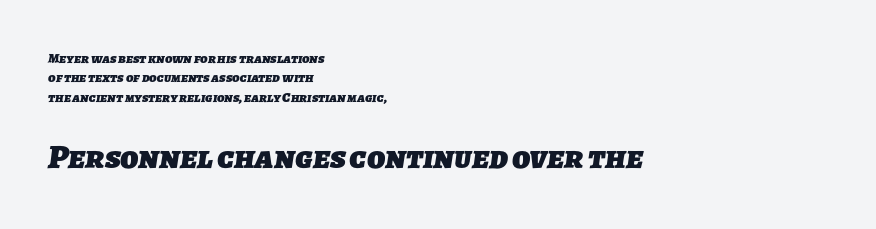
Q: Is the text bold? A: Yes.
Q: Is the typeface a serif or a sans-serif typeface? A: Sans-serif.
Q: Is the text underlined? A: No.
Q: How is the paragraph aligned? A: Left-aligned.
Q: Is the spacing between letters normal or unusually wide? A: Normal.
Q: Is the spacing between lines tight, normal or loose? A: Normal.
Q: Which block of text is set in a larger size, the first (top) or the second (bottom)? A: The second (bottom) one.
Q: Width (condensed, normal, or wide)? A: Normal.
Q: Stroke contrast? A: Low.
Q: x-height? A: Medium.
Q: Monospaced? A: No.
